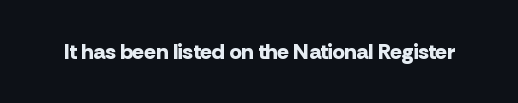
{"italic": "no", "bold": "yes", "underline": "no", "letter_spacing": "normal", "letter_spacing_em": 0.0, "glyph_px": 22}
